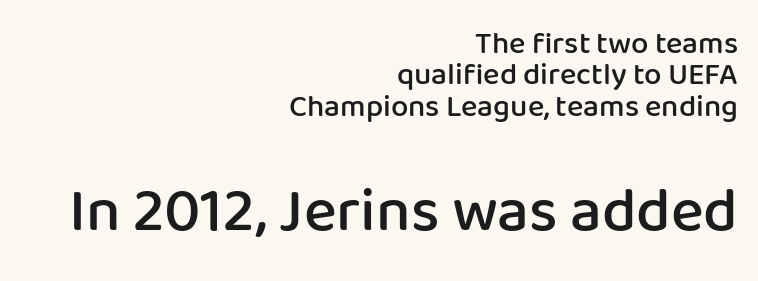
Tracking value appears to be zero — textbook default spacing. Leading: reduced. Size hierarchy here favors the trailing block over the leading one. Each letter's strokes conclude bluntly, with no projecting serifs.
